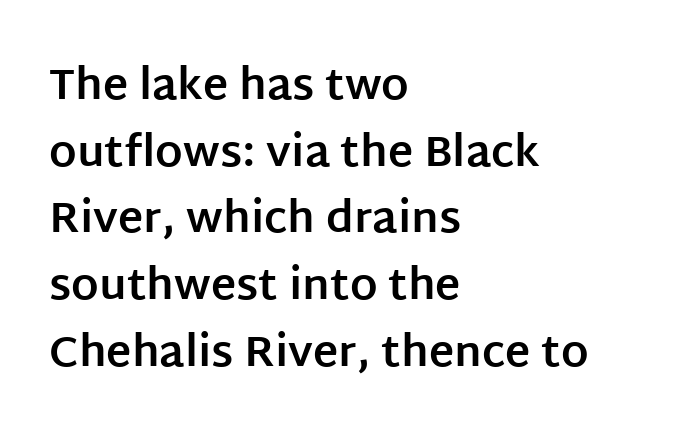
{"serif": "no", "italic": "no", "bold": "yes", "weight": "bold", "width": "normal", "stroke_contrast": "low", "x_height": "large", "monospaced": "no", "underline": "no", "align": "left", "line_spacing": "normal", "line_spacing_ratio": 1.55, "letter_spacing": "normal", "letter_spacing_em": 0.0, "glyph_px": 43}
